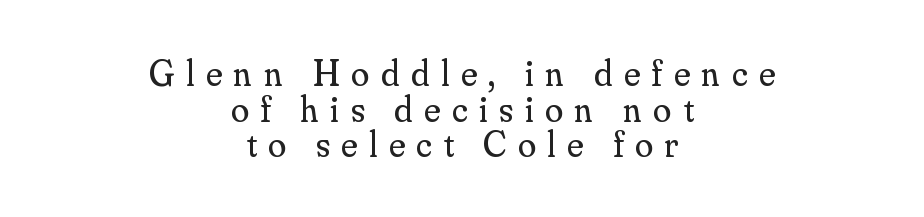
{"serif": "yes", "italic": "no", "bold": "no", "weight": "regular", "width": "normal", "stroke_contrast": "medium", "x_height": "small", "monospaced": "no", "underline": "no", "align": "center", "line_spacing": "tight", "line_spacing_ratio": 0.96, "letter_spacing": "wide", "letter_spacing_em": 0.31, "glyph_px": 37}
